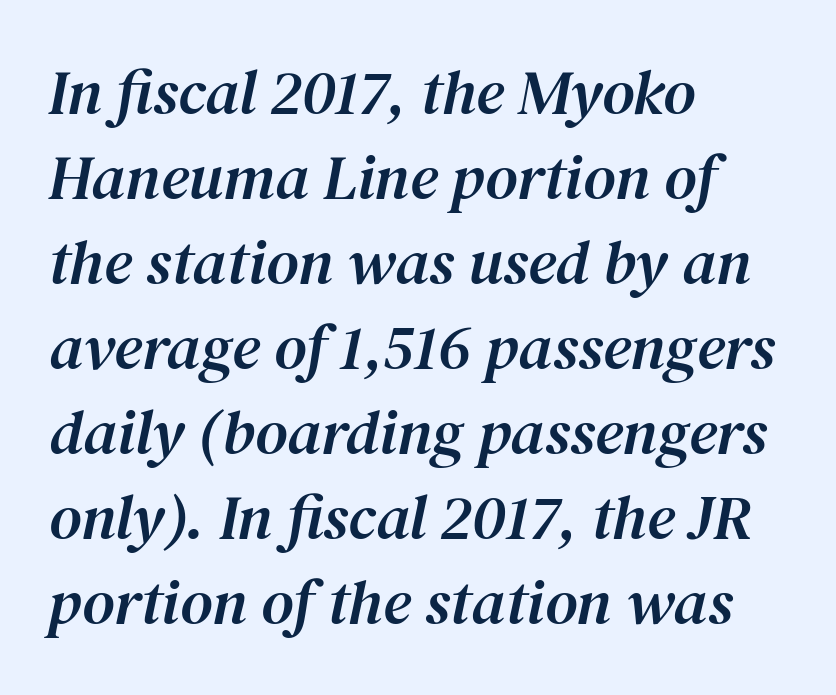
The image shows 63 px serif type, italic (leaning right); set left-aligned, normal line spacing (1.35x), normal letter spacing, not underlined; medium stroke contrast and a medium x-height.
